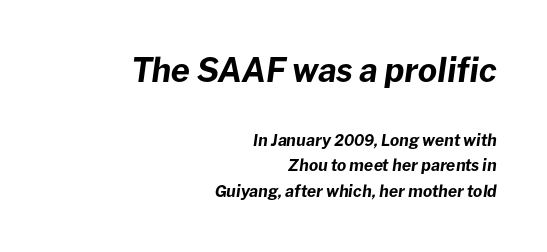
{"italic": "yes", "lean": "right", "slant_degrees": 8, "bold": "yes", "weight": "bold", "width": "normal", "stroke_contrast": "low", "x_height": "medium", "monospaced": "no", "underline": "no", "align": "right", "line_spacing": "normal", "line_spacing_ratio": 1.61, "letter_spacing": "normal", "letter_spacing_em": 0.0, "larger_block": "first", "size_ratio": 2.06, "glyph_px": 33}
